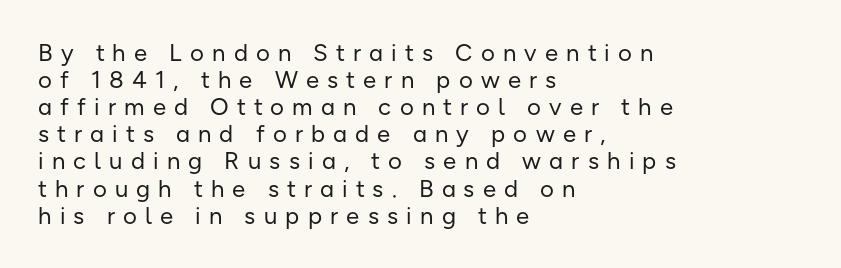
Short and long lines alike share a common starting point at left. Weight: not bold — regular or lighter. Does the lettering tilt? It doesn't — this is upright. Letter spacing: wide. Bare-footed words on every line. Does the leading feel generous? Not at all — it's pinched.
